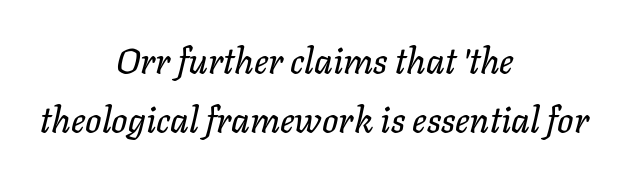
Tracking here is standard; glyphs follow each other at the usual distance. Anything drawn beneath the words? Only blank space. Compared with ordinary roman type, these characters are visibly tilted. These lines are rendered in a variable-pitch font.
